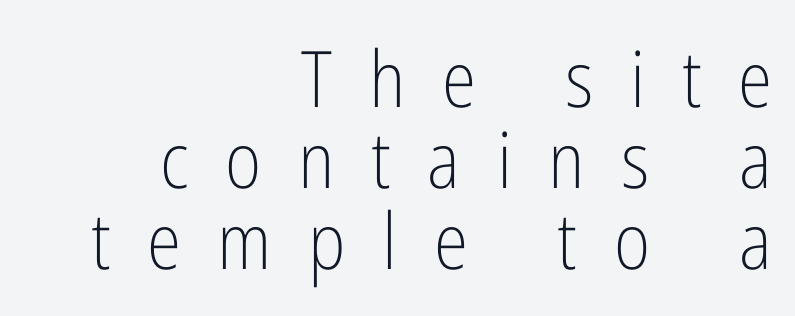
{"serif": "no", "italic": "no", "bold": "no", "weight": "light", "width": "condensed", "stroke_contrast": "low", "x_height": "medium", "monospaced": "no", "underline": "no", "align": "right", "line_spacing": "tight", "line_spacing_ratio": 1.04, "letter_spacing": "wide", "letter_spacing_em": 0.47, "glyph_px": 78}
